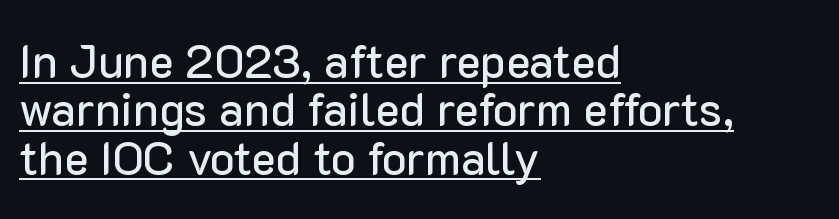
{"serif": "no", "italic": "no", "width": "normal", "stroke_contrast": "low", "x_height": "medium", "monospaced": "no", "underline": "yes", "align": "left", "line_spacing": "tight", "line_spacing_ratio": 1.05, "letter_spacing": "normal", "letter_spacing_em": 0.0, "glyph_px": 46}
